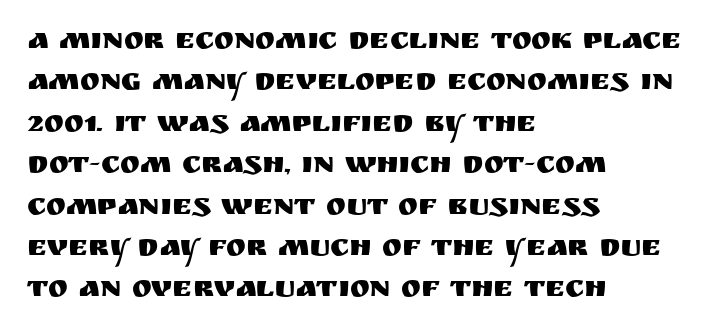
The image shows 30 px sans-serif type, upright; set left-aligned, normal line spacing (1.38x), normal letter spacing, not underlined; medium stroke contrast and a large x-height.
